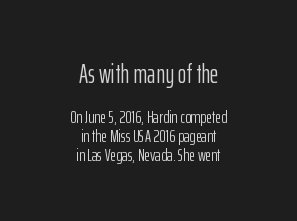
Ordinary non-slanted type is in use. Baseline-to-baseline distance is barely more than the letter height. Notice how the passage keeps no hard edge, just a central spine. Compared with typical body copy, the letter spacing here is the same. Visually, the top section dominates because its glyphs are scaled up.
